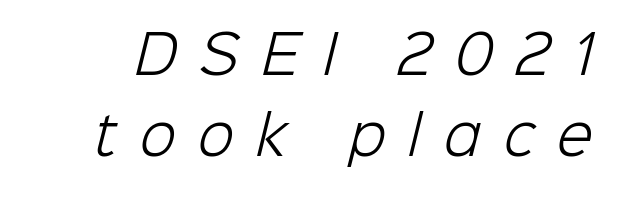
Horizontal bands of white between lines are of average thickness. The tracking jumps out immediately: characters are airy and widely separated. Descender tails drop into unmarked territory. These glyphs show unthickened strokes, regular width or finer. Examine the stroke ends and you'll find no serifs.
